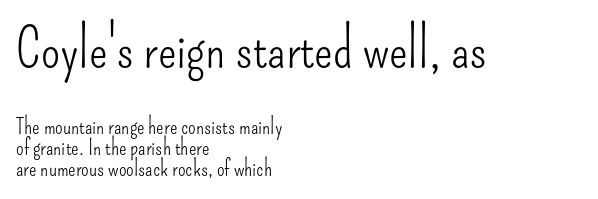
The image shows 55 px light, condensed sans-serif type, upright; set left-aligned, tight line spacing (0.96x), normal letter spacing, not underlined; the first (top) block is 2.5x larger; low stroke contrast and a small x-height.
